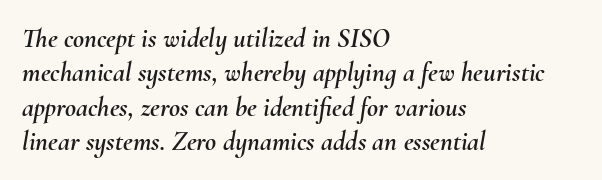
{"italic": "yes", "lean": "right", "slant_degrees": 10, "underline": "no", "align": "left", "line_spacing": "normal", "line_spacing_ratio": 1.27, "letter_spacing": "normal", "letter_spacing_em": 0.0, "glyph_px": 27}
